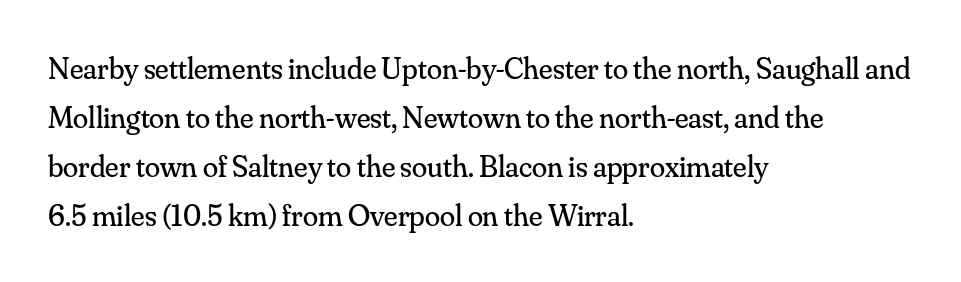
The image shows 31 px regular-weight serif type, upright; set left-aligned, normal line spacing (1.58x), normal letter spacing, not underlined; medium stroke contrast and a small x-height.
